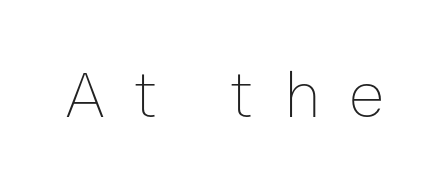
Q: Is the text bold? A: No.
Q: Is the text italic (slanted)? A: No, it is upright.
Q: Is the text underlined? A: No.
Q: Is the spacing between letters normal or unusually wide? A: Unusually wide.
Q: Width (condensed, normal, or wide)? A: Normal.
Q: Stroke contrast? A: Low.
Q: x-height? A: Medium.
Q: Monospaced? A: No.
